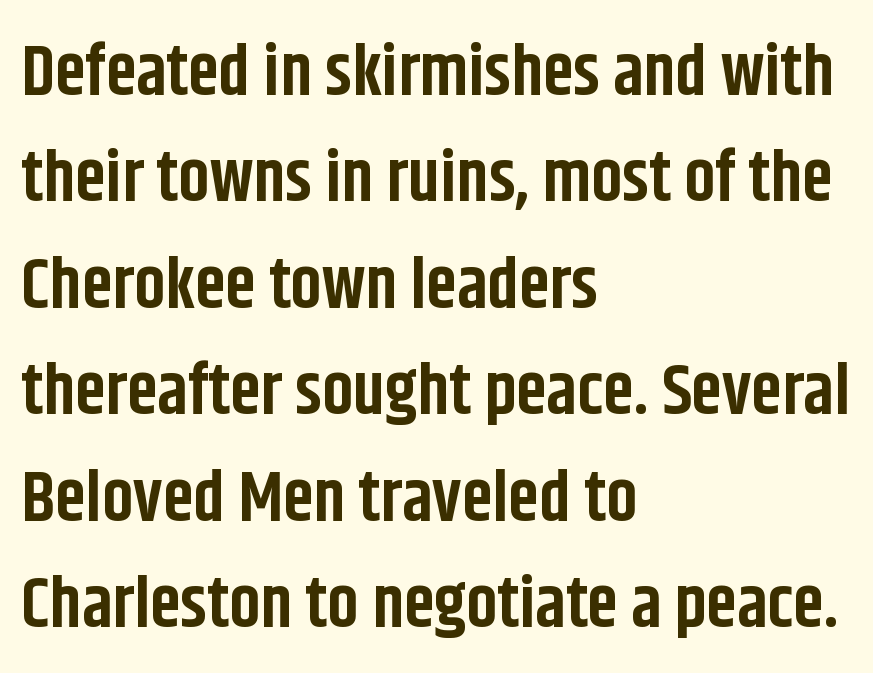
Q: Is the text bold? A: Yes.
Q: Is the text italic (slanted)? A: No, it is upright.
Q: Is the typeface a serif or a sans-serif typeface? A: Sans-serif.
Q: Is the text underlined? A: No.
Q: How is the paragraph aligned? A: Left-aligned.
Q: Is the spacing between letters normal or unusually wide? A: Normal.
Q: Is the spacing between lines tight, normal or loose? A: Normal.
Q: Width (condensed, normal, or wide)? A: Condensed.
Q: Stroke contrast? A: Low.
Q: x-height? A: Large.
Q: Monospaced? A: No.
